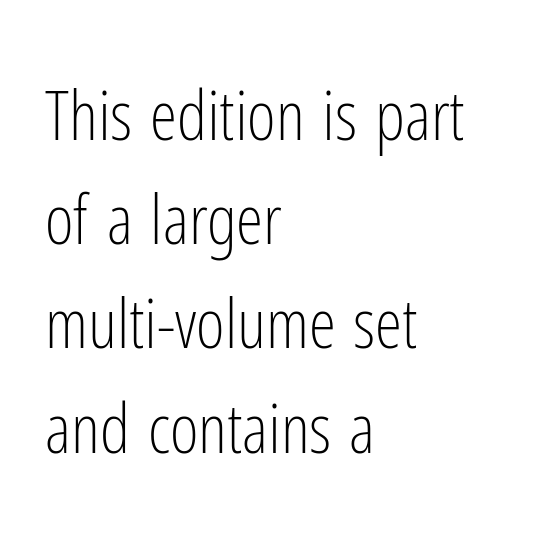
Q: Is the text bold? A: No.
Q: Is the text italic (slanted)? A: No, it is upright.
Q: Is the typeface a serif or a sans-serif typeface? A: Sans-serif.
Q: Is the text underlined? A: No.
Q: How is the paragraph aligned? A: Left-aligned.
Q: Is the spacing between letters normal or unusually wide? A: Normal.
Q: Is the spacing between lines tight, normal or loose? A: Normal.
Q: Width (condensed, normal, or wide)? A: Condensed.
Q: Stroke contrast? A: Low.
Q: x-height? A: Medium.
Q: Monospaced? A: No.
